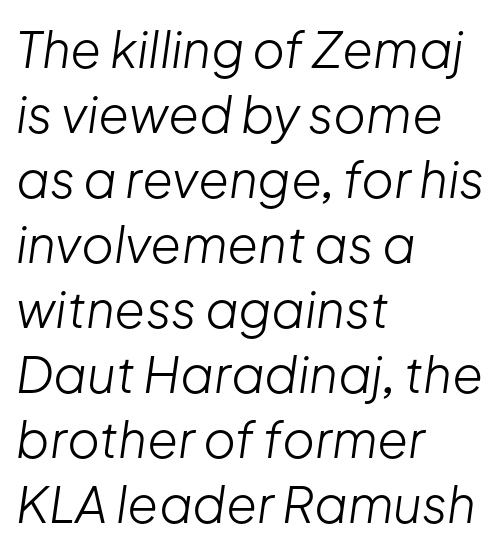
Q: Is the text bold? A: No.
Q: Is the text italic (slanted)? A: Yes, it leans right by about 8 degrees.
Q: Is the text underlined? A: No.
Q: How is the paragraph aligned? A: Left-aligned.
Q: Is the spacing between letters normal or unusually wide? A: Normal.
Q: Is the spacing between lines tight, normal or loose? A: Normal.
Q: Width (condensed, normal, or wide)? A: Normal.
Q: Stroke contrast? A: Low.
Q: x-height? A: Medium.
Q: Monospaced? A: No.
